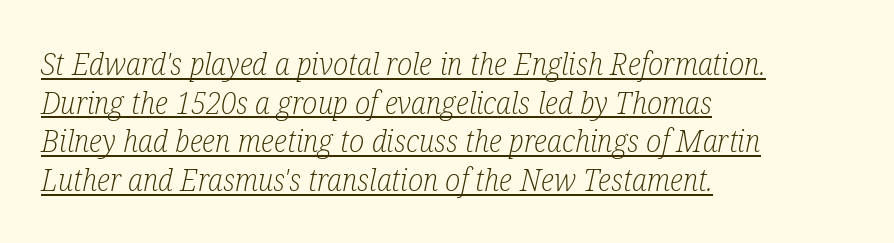
{"serif": "yes", "italic": "yes", "lean": "right", "slant_degrees": 12, "bold": "no", "weight": "light", "width": "condensed", "stroke_contrast": "low", "x_height": "medium", "monospaced": "no", "underline": "yes", "align": "left", "line_spacing": "normal", "line_spacing_ratio": 1.25, "letter_spacing": "normal", "letter_spacing_em": 0.0, "glyph_px": 31}
